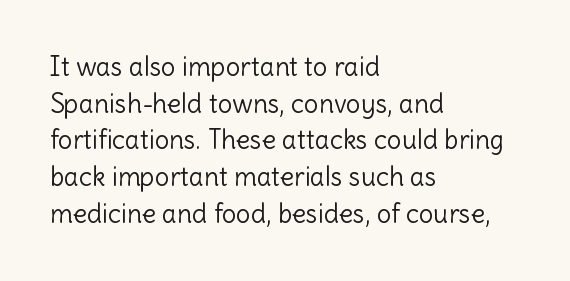
The image shows 26 px text type, upright; set left-aligned, normal line spacing (1.41x), normal letter spacing, not underlined.
